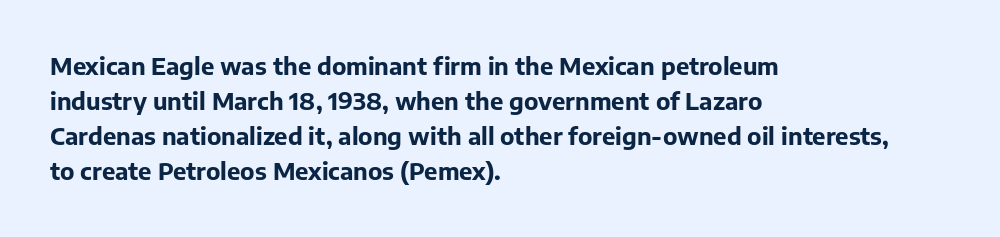
Q: Is the text bold? A: Yes.
Q: Is the text italic (slanted)? A: No, it is upright.
Q: Is the text underlined? A: No.
Q: How is the paragraph aligned? A: Left-aligned.
Q: Is the spacing between letters normal or unusually wide? A: Normal.
Q: Is the spacing between lines tight, normal or loose? A: Normal.
